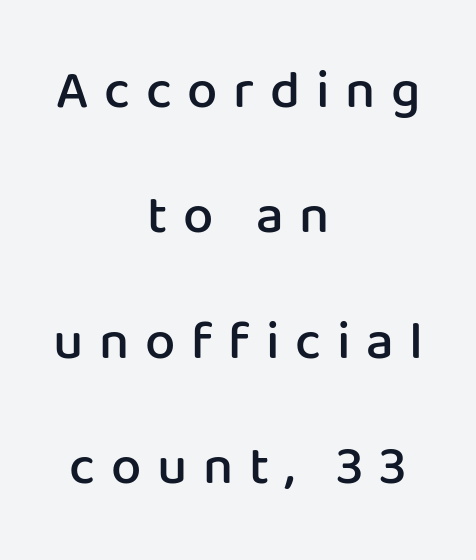
{"serif": "no", "italic": "no", "bold": "semi", "weight": "semibold", "width": "normal", "stroke_contrast": "low", "x_height": "medium", "monospaced": "no", "underline": "no", "align": "center", "line_spacing": "loose", "line_spacing_ratio": 2.32, "letter_spacing": "wide", "letter_spacing_em": 0.29, "glyph_px": 54}
